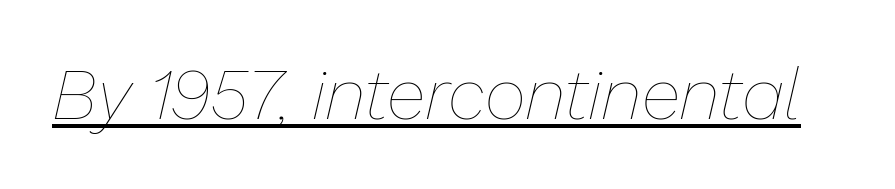
The strokes carry an ordinary text weight at most. This is underlined copy, the kind a proofreader might mark for attention. Rendered with sloped, italic letterforms. Character widths vary here, with narrow letters taking less room than wide ones. The rendering keeps characters at their native spacing.
